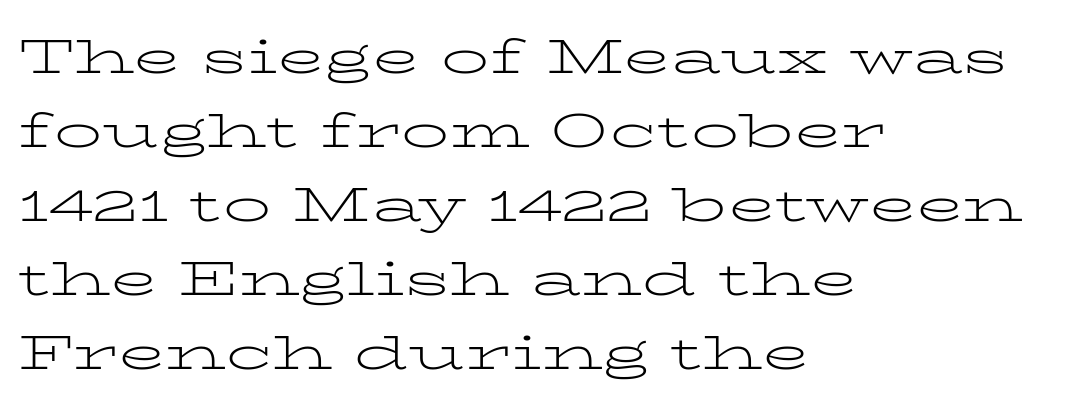
{"serif": "yes", "italic": "no", "bold": "no", "weight": "light", "width": "wide", "stroke_contrast": "low", "x_height": "medium", "monospaced": "no", "underline": "no", "align": "left", "line_spacing": "normal", "line_spacing_ratio": 1.54, "letter_spacing": "normal", "letter_spacing_em": 0.0, "glyph_px": 48}
